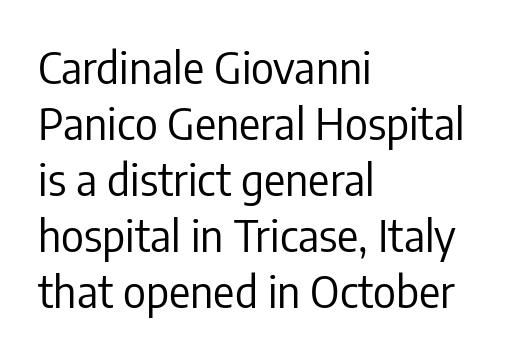
{"serif": "no", "italic": "no", "bold": "no", "weight": "regular", "width": "condensed", "stroke_contrast": "low", "x_height": "medium", "monospaced": "no", "underline": "no", "align": "left", "line_spacing": "normal", "line_spacing_ratio": 1.27, "letter_spacing": "normal", "letter_spacing_em": 0.0, "glyph_px": 44}
